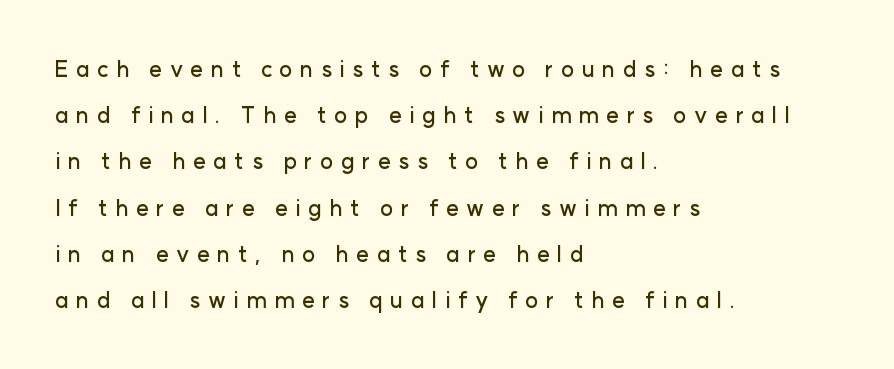
A student would call this left alignment; a typographer would say flush left, rag right. You can tell it's not italic because the verticals are truly vertical. Check the space under the baseline: it is left empty. Letter spacing: wide. Vertical spacing — loose.
